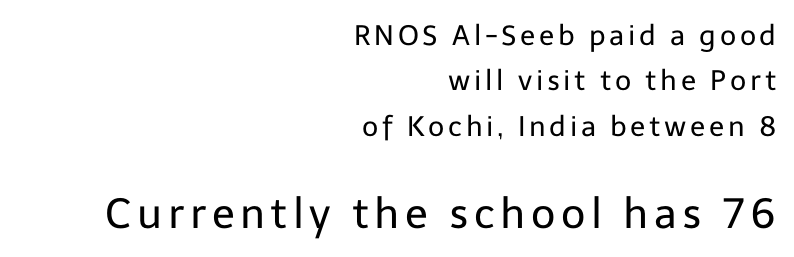
A typesetter would call this leading conventional body-copy spacing. The rendering enlarges the type as you move from the upper chunk to the lower. No chunkiness to these letters — they're not bold. The lettering stays uniformly vertical, giving the passage a roman look. Do the characters align in a grid? No, the font is proportional.
